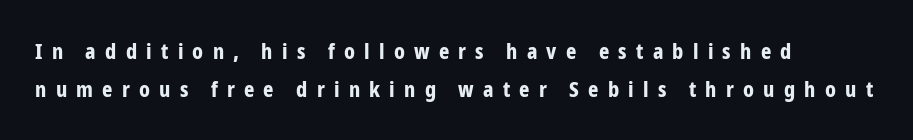
{"italic": "no", "bold": "yes", "underline": "no", "align": "left", "line_spacing_ratio": 1.74, "letter_spacing": "wide", "letter_spacing_em": 0.42, "glyph_px": 22}
